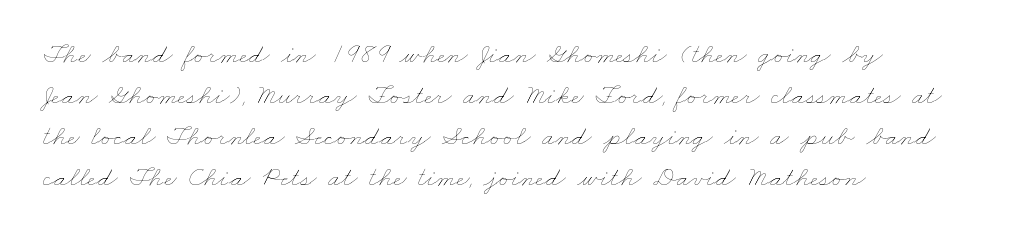
This sample uses plain, unmodified letter spacing. The weight tops out at a normal text grade. Line beginnings align vertically; line endings do not. A typesetter would call this proportional, since set widths differ per character. Normally led — the rows are evenly, conventionally spaced. Just letters on the line, the space beneath them empty.
